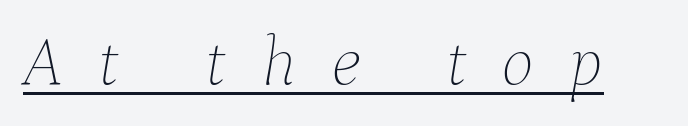
{"italic": "yes", "lean": "right", "slant_degrees": 9, "bold": "no", "weight": "thin", "width": "normal", "stroke_contrast": "low", "x_height": "medium", "monospaced": "no", "underline": "yes", "letter_spacing": "wide", "letter_spacing_em": 0.49, "glyph_px": 70}
